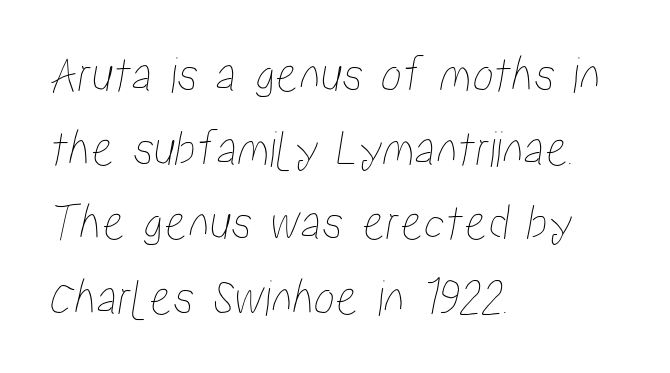
Q: Is the text underlined? A: No.
Q: How is the paragraph aligned? A: Left-aligned.
Q: Is the spacing between letters normal or unusually wide? A: Normal.
Q: Is the spacing between lines tight, normal or loose? A: Normal.
Q: Width (condensed, normal, or wide)? A: Condensed.
Q: Stroke contrast? A: Low.
Q: x-height? A: Medium.
Q: Monospaced? A: No.
